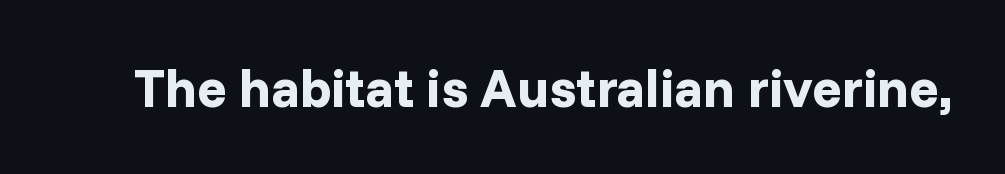
Stroke terminals: plain, sans-serif. Designer's note — italics off, roman on. Each letter keeps its own natural width here, so spacing adapts to shape. No word sits above an underline.
